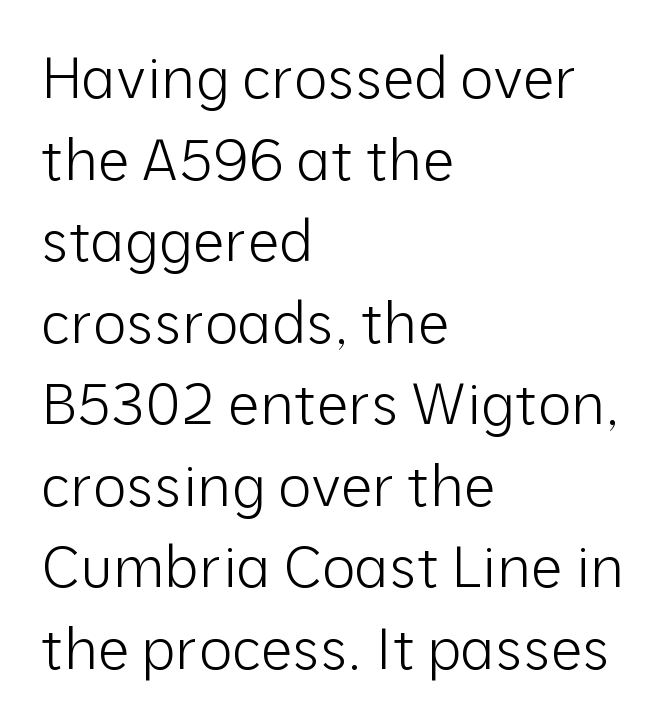
Q: Is the text bold? A: No.
Q: Is the text italic (slanted)? A: No, it is upright.
Q: Is the typeface a serif or a sans-serif typeface? A: Sans-serif.
Q: Is the text underlined? A: No.
Q: How is the paragraph aligned? A: Left-aligned.
Q: Is the spacing between letters normal or unusually wide? A: Normal.
Q: Is the spacing between lines tight, normal or loose? A: Normal.
Q: Width (condensed, normal, or wide)? A: Normal.
Q: Stroke contrast? A: Low.
Q: x-height? A: Medium.
Q: Monospaced? A: No.
